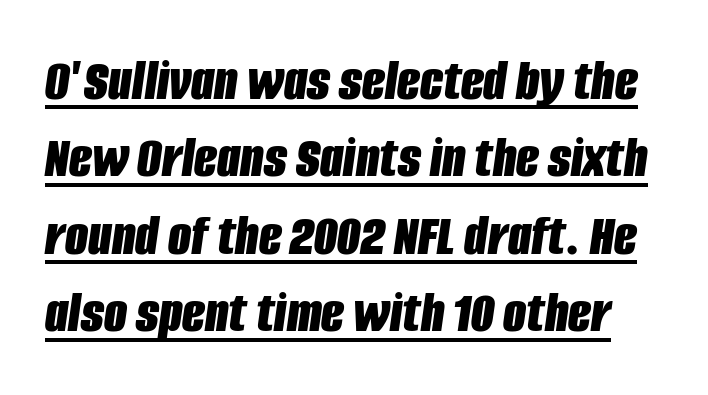
The image shows 60 px bold, condensed type, italic (leaning right); set normal line spacing (1.29x), normal letter spacing, underlined; low stroke contrast and a large x-height.
